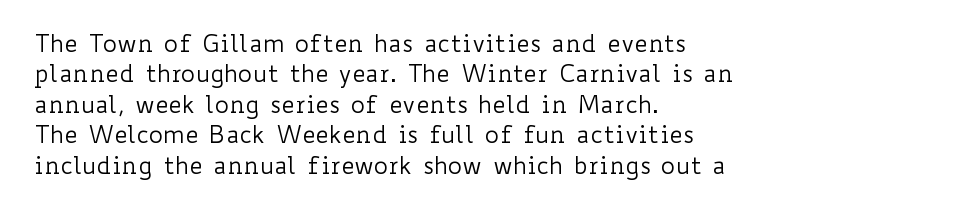
Q: Is the text bold? A: No.
Q: Is the text italic (slanted)? A: No, it is upright.
Q: Is the text underlined? A: No.
Q: How is the paragraph aligned? A: Left-aligned.
Q: Is the spacing between letters normal or unusually wide? A: Normal.
Q: Is the spacing between lines tight, normal or loose? A: Normal.
